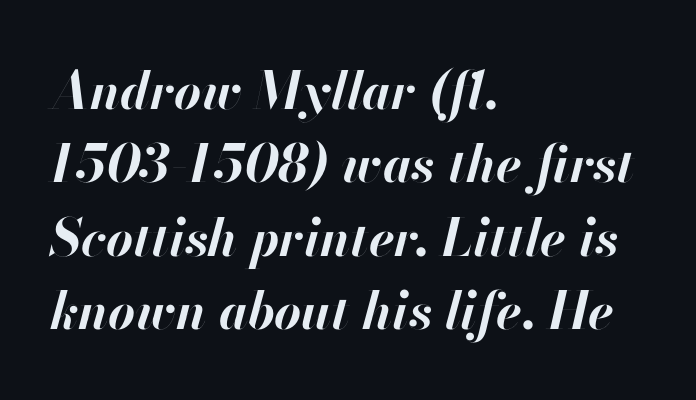
No word sits above an underline. Notice how the passage keeps a crisp vertical edge on the left only. Is this a fixed-width face? No — the glyphs have proportional, varying widths. An italicized treatment has been applied to the whole sample. This is heavy type, rendered in bold.
